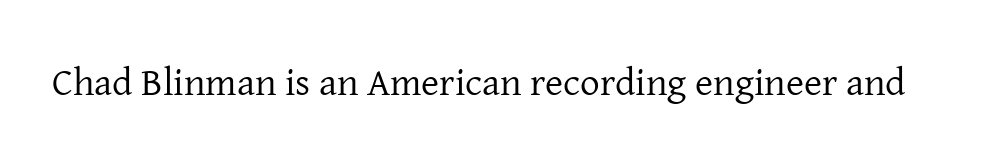
Q: Is the text bold? A: No.
Q: Is the text italic (slanted)? A: No, it is upright.
Q: Is the typeface a serif or a sans-serif typeface? A: Serif.
Q: Is the text underlined? A: No.
Q: Is the spacing between letters normal or unusually wide? A: Normal.
Q: Width (condensed, normal, or wide)? A: Normal.
Q: Stroke contrast? A: Low.
Q: x-height? A: Medium.
Q: Monospaced? A: No.
